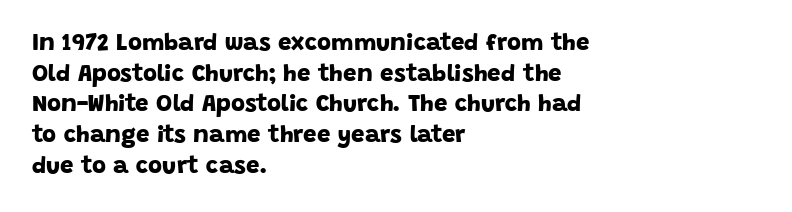
Line starts are locked; line ends wander. Underlining? Definitely not there. Is there much room between lines? A standard amount, neither cramped nor airy. You'd pick this weight for a headline — it's a proper bold.
